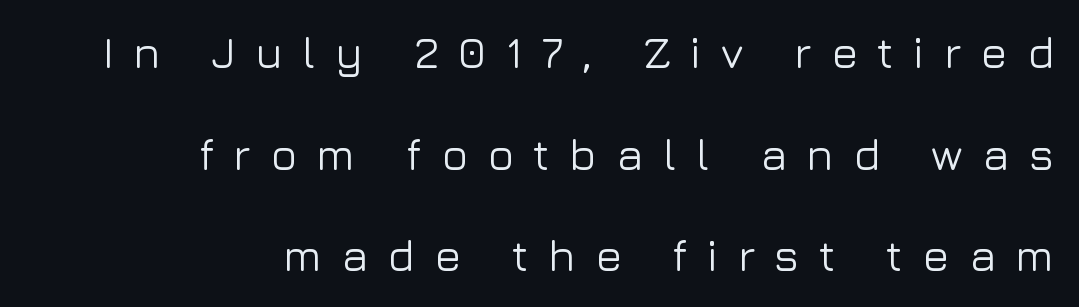
{"serif": "no", "italic": "no", "width": "normal", "stroke_contrast": "low", "x_height": "medium", "monospaced": "no", "underline": "no", "align": "right", "line_spacing": "loose", "line_spacing_ratio": 2.31, "letter_spacing": "wide", "letter_spacing_em": 0.44, "glyph_px": 44}
